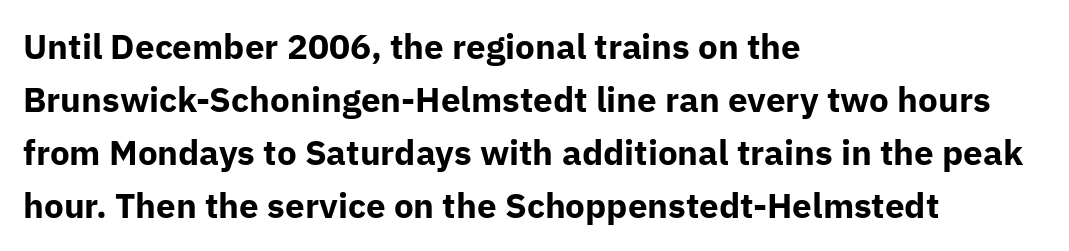
Q: Is the text bold? A: Yes.
Q: Is the text italic (slanted)? A: No, it is upright.
Q: Is the typeface a serif or a sans-serif typeface? A: Sans-serif.
Q: Is the text underlined? A: No.
Q: How is the paragraph aligned? A: Left-aligned.
Q: Is the spacing between letters normal or unusually wide? A: Normal.
Q: Is the spacing between lines tight, normal or loose? A: Normal.
Q: Width (condensed, normal, or wide)? A: Normal.
Q: Stroke contrast? A: Low.
Q: x-height? A: Medium.
Q: Monospaced? A: No.
